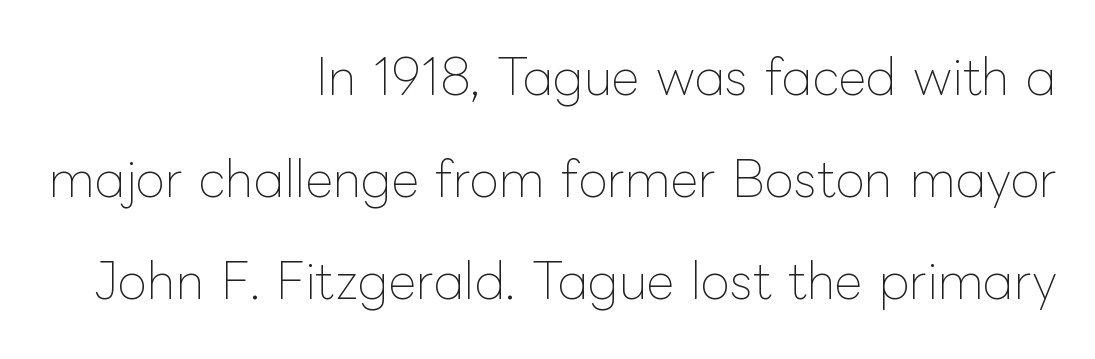
{"italic": "no", "bold": "no", "weight": "thin", "width": "normal", "stroke_contrast": "low", "x_height": "medium", "monospaced": "no", "underline": "no", "align": "right", "line_spacing": "loose", "line_spacing_ratio": 2.13, "letter_spacing": "normal", "letter_spacing_em": 0.0, "glyph_px": 48}
